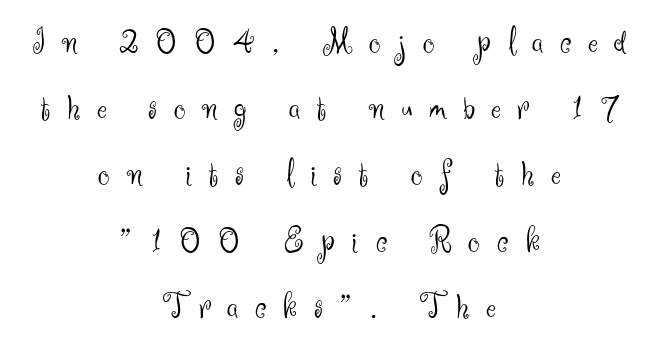
{"serif": "no", "italic": "no", "bold": "no", "weight": "light", "width": "normal", "stroke_contrast": "medium", "x_height": "small", "monospaced": "no", "underline": "no", "align": "center", "line_spacing_ratio": 1.79, "letter_spacing": "wide", "letter_spacing_em": 0.45, "glyph_px": 37}
